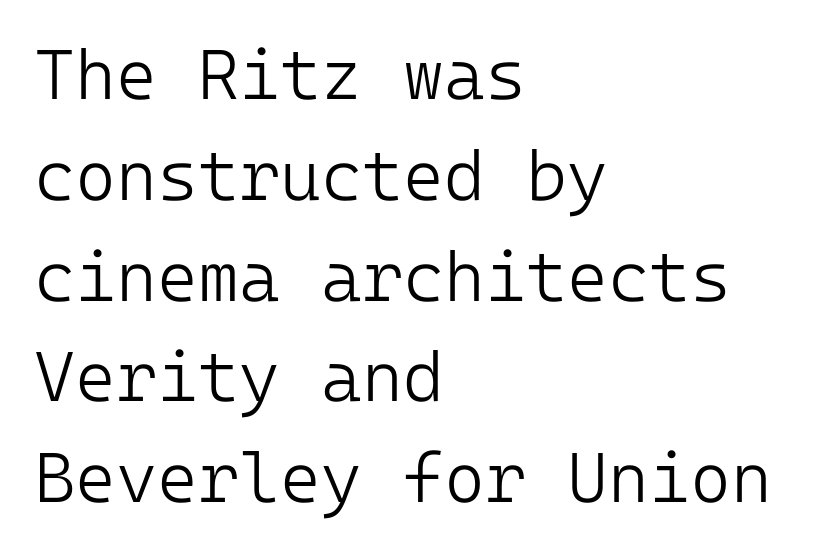
Q: Is the text bold? A: No.
Q: Is the text italic (slanted)? A: No, it is upright.
Q: Is the typeface a serif or a sans-serif typeface? A: Sans-serif.
Q: Is the text underlined? A: No.
Q: How is the paragraph aligned? A: Left-aligned.
Q: Is the spacing between letters normal or unusually wide? A: Normal.
Q: Is the spacing between lines tight, normal or loose? A: Normal.
Q: Width (condensed, normal, or wide)? A: Normal.
Q: Stroke contrast? A: Low.
Q: x-height? A: Medium.
